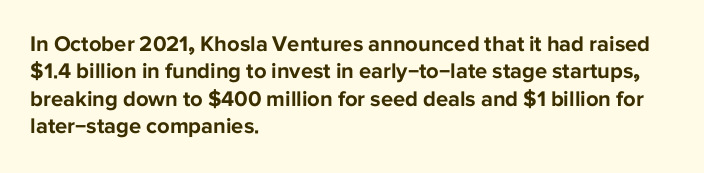
{"italic": "no", "bold": "yes", "underline": "no", "align": "left", "line_spacing": "normal", "line_spacing_ratio": 1.25, "letter_spacing": "normal", "letter_spacing_em": 0.0, "glyph_px": 22}
